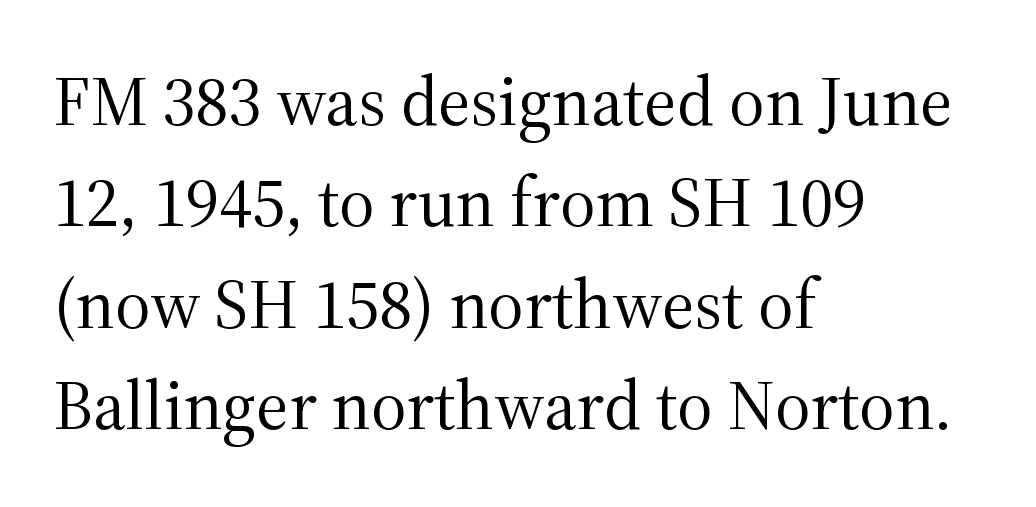
The image shows 69 px regular-weight serif type, upright; set left-aligned, normal line spacing (1.47x), normal letter spacing, not underlined; medium stroke contrast and a medium x-height.
